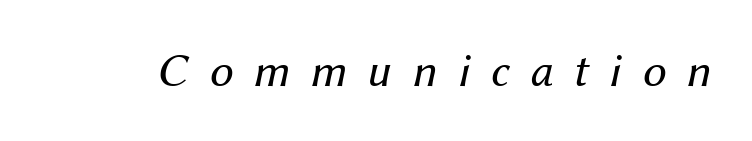
{"italic": "yes", "lean": "right", "slant_degrees": 12, "bold": "no", "weight": "regular", "width": "normal", "stroke_contrast": "medium", "x_height": "medium", "monospaced": "no", "underline": "no", "letter_spacing": "wide", "letter_spacing_em": 0.43, "glyph_px": 48}
